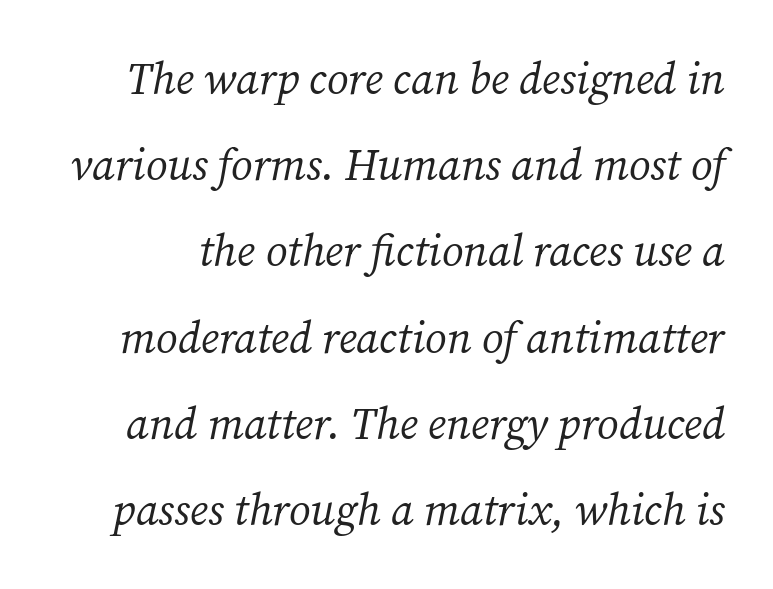
Q: Is the text bold? A: No.
Q: Is the text italic (slanted)? A: Yes, it leans right by about 12 degrees.
Q: Is the typeface a serif or a sans-serif typeface? A: Serif.
Q: Is the text underlined? A: No.
Q: Is the spacing between letters normal or unusually wide? A: Normal.
Q: Is the spacing between lines tight, normal or loose? A: Loose.
Q: Width (condensed, normal, or wide)? A: Normal.
Q: Stroke contrast? A: Medium.
Q: x-height? A: Medium.
Q: Monospaced? A: No.
